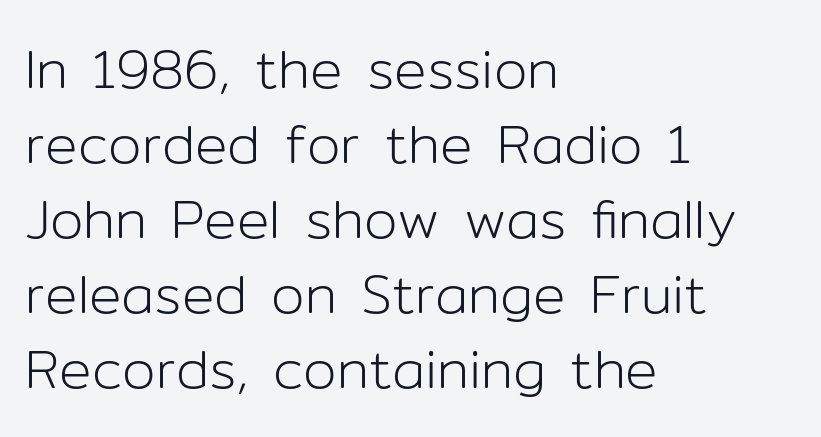
{"serif": "no", "italic": "no", "bold": "no", "weight": "light", "width": "normal", "stroke_contrast": "low", "x_height": "medium", "monospaced": "no", "underline": "no", "align": "left", "line_spacing": "normal", "line_spacing_ratio": 1.39, "letter_spacing": "normal", "letter_spacing_em": 0.0, "glyph_px": 54}
